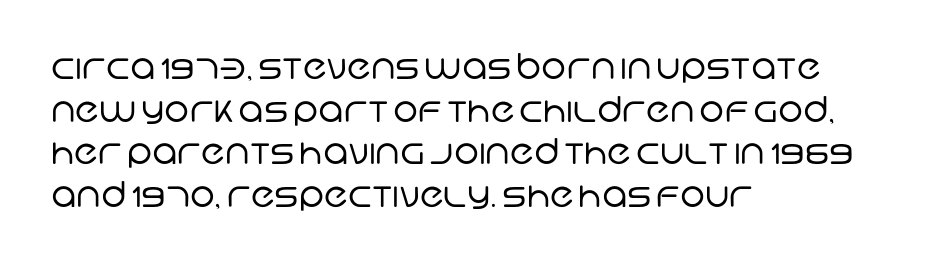
The image shows 35 px regular-weight sans-serif type; set left-aligned, line spacing 1.22x, normal letter spacing, not underlined; low stroke contrast and a large x-height.
